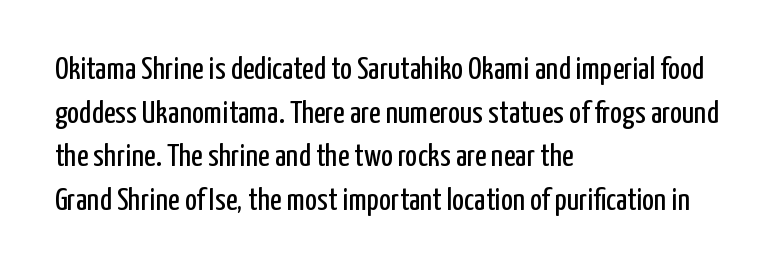
Q: Is the text bold? A: No.
Q: Is the text italic (slanted)? A: No, it is upright.
Q: Is the typeface a serif or a sans-serif typeface? A: Sans-serif.
Q: Is the text underlined? A: No.
Q: How is the paragraph aligned? A: Left-aligned.
Q: Is the spacing between letters normal or unusually wide? A: Normal.
Q: Is the spacing between lines tight, normal or loose? A: Normal.
Q: Width (condensed, normal, or wide)? A: Condensed.
Q: Stroke contrast? A: Low.
Q: x-height? A: Medium.
Q: Monospaced? A: No.
